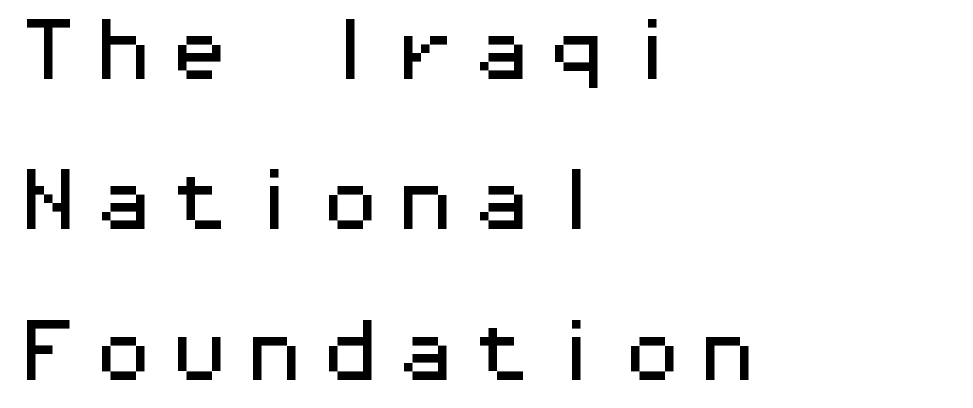
The image shows 68 px wide sans-serif type, upright, monospaced; set left-aligned, loose line spacing (2.21x), not underlined; medium stroke contrast and a medium x-height.
